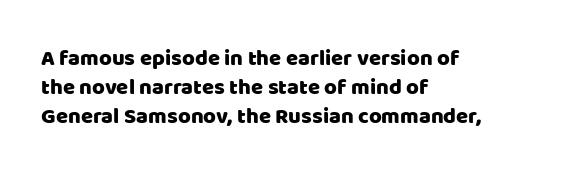
{"italic": "no", "underline": "no", "align": "left", "line_spacing": "normal", "line_spacing_ratio": 1.32, "letter_spacing": "normal", "letter_spacing_em": 0.0, "glyph_px": 22}
